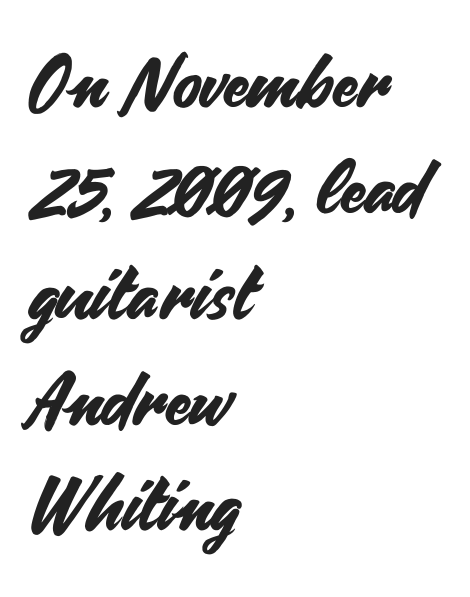
This is sans-serif lettering, the kind often seen on screens and signage. Layout note: lines flush left. The letters advance in unequal steps, a hallmark of proportional type.
